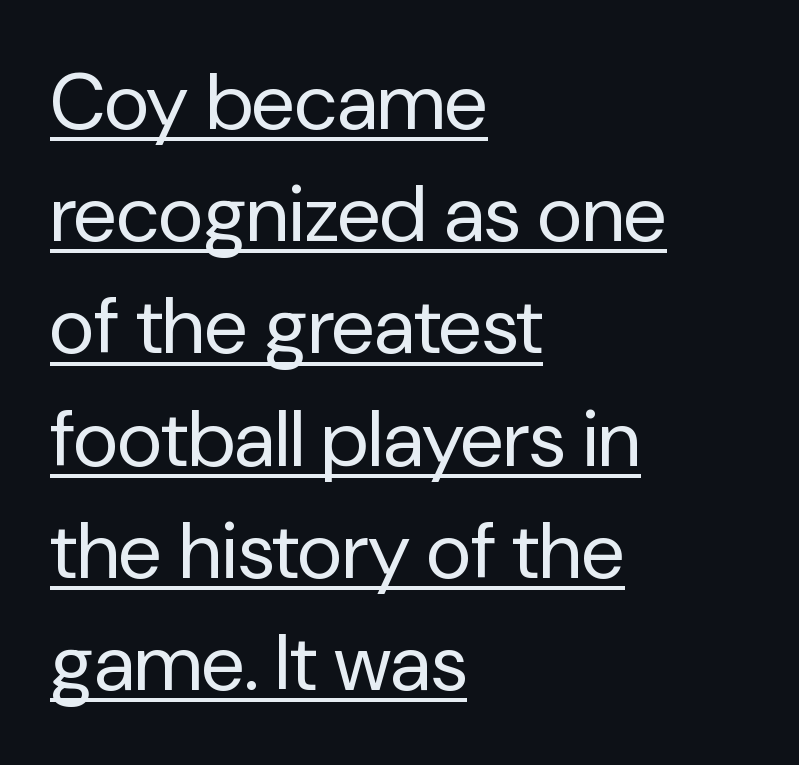
The image shows 79 px regular-weight sans-serif type, upright; set left-aligned, normal line spacing (1.42x), normal letter spacing, underlined; low stroke contrast and a medium x-height.
